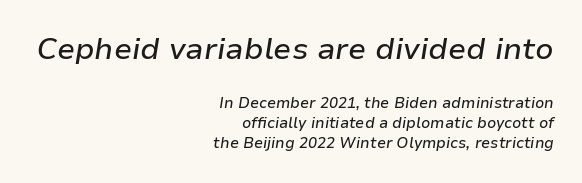
Characters are canted at an angle relative to the baseline's perpendicular. The rendering shrinks the type as you move from the upper chunk to the lower. The passage is arranged like a letterhead date or caption credit — flush right. Evenly set lines give the paragraph a standard silhouette.
